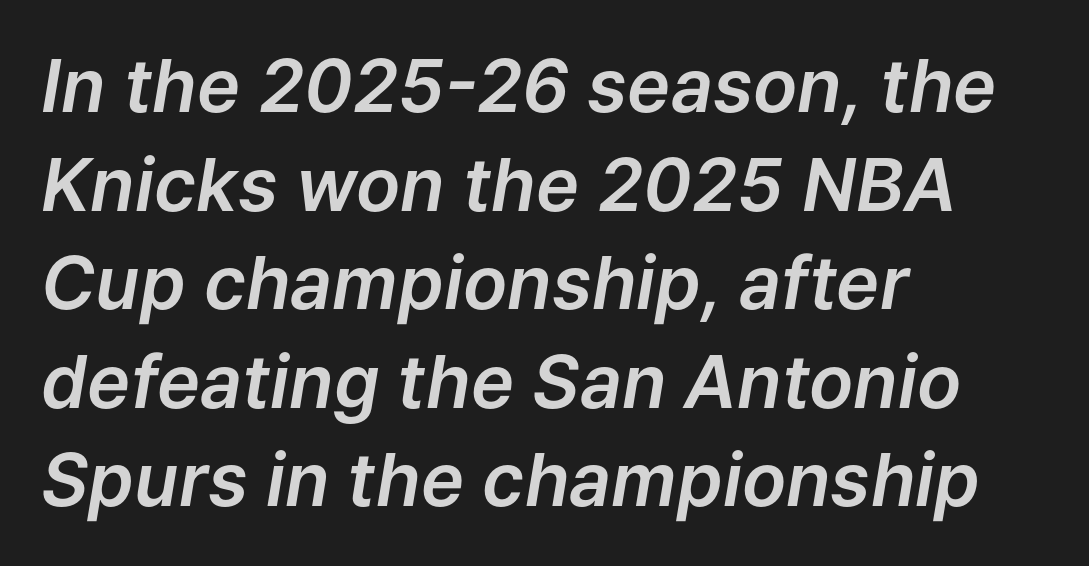
Q: Is the text italic (slanted)? A: Yes, it leans right by about 9 degrees.
Q: Is the text underlined? A: No.
Q: How is the paragraph aligned? A: Left-aligned.
Q: Is the spacing between letters normal or unusually wide? A: Normal.
Q: Is the spacing between lines tight, normal or loose? A: Normal.
Q: Width (condensed, normal, or wide)? A: Normal.
Q: Stroke contrast? A: Low.
Q: x-height? A: Medium.
Q: Monospaced? A: No.
